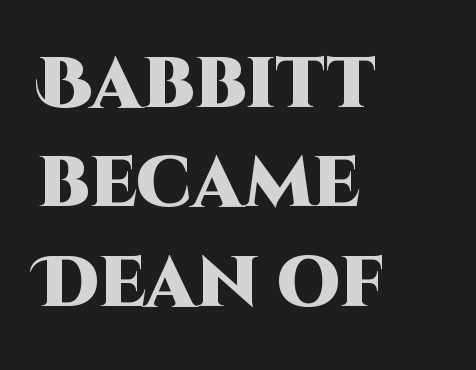
Q: Is the text bold? A: Yes.
Q: Is the text italic (slanted)? A: No, it is upright.
Q: Is the typeface a serif or a sans-serif typeface? A: Sans-serif.
Q: Is the text underlined? A: No.
Q: How is the paragraph aligned? A: Left-aligned.
Q: Is the spacing between letters normal or unusually wide? A: Normal.
Q: Is the spacing between lines tight, normal or loose? A: Normal.
Q: Width (condensed, normal, or wide)? A: Normal.
Q: Stroke contrast? A: High.
Q: x-height? A: Large.
Q: Monospaced? A: No.
